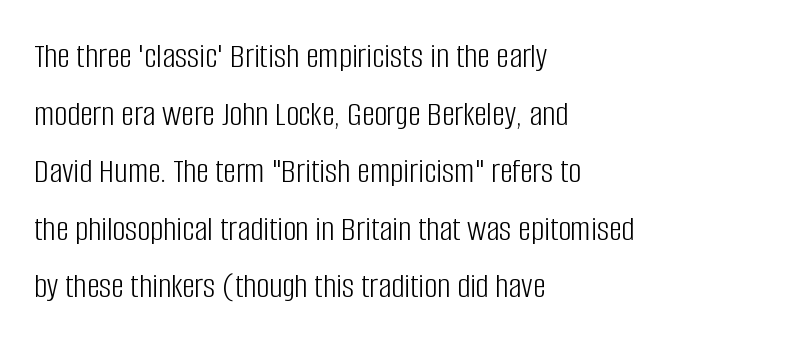
Q: Is the text bold? A: No.
Q: Is the text italic (slanted)? A: No, it is upright.
Q: Is the typeface a serif or a sans-serif typeface? A: Sans-serif.
Q: Is the text underlined? A: No.
Q: How is the paragraph aligned? A: Left-aligned.
Q: Is the spacing between letters normal or unusually wide? A: Normal.
Q: Is the spacing between lines tight, normal or loose? A: Normal.
Q: Width (condensed, normal, or wide)? A: Condensed.
Q: Stroke contrast? A: Low.
Q: x-height? A: Large.
Q: Monospaced? A: No.
